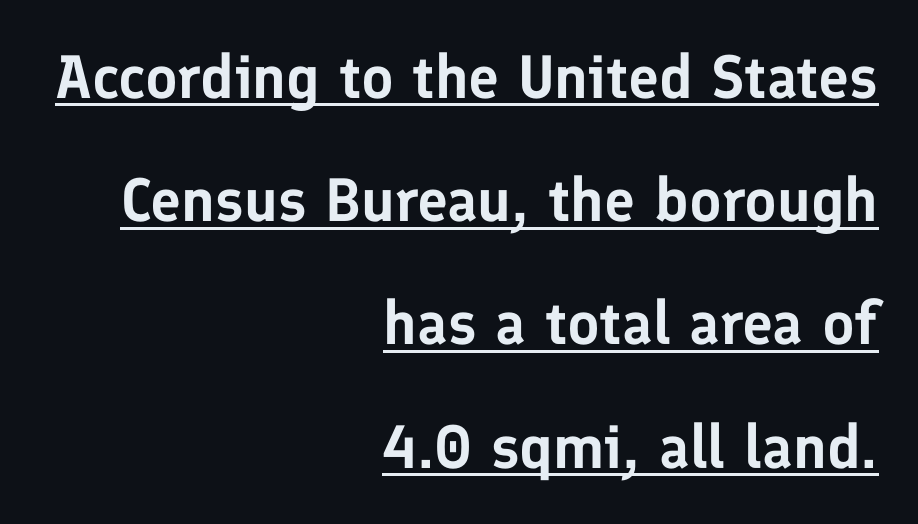
Q: Is the text italic (slanted)? A: No, it is upright.
Q: Is the typeface a serif or a sans-serif typeface? A: Sans-serif.
Q: Is the text underlined? A: Yes.
Q: How is the paragraph aligned? A: Right-aligned.
Q: Is the spacing between letters normal or unusually wide? A: Normal.
Q: Is the spacing between lines tight, normal or loose? A: Loose.
Q: Width (condensed, normal, or wide)? A: Normal.
Q: Stroke contrast? A: Low.
Q: x-height? A: Medium.
Q: Monospaced? A: No.
